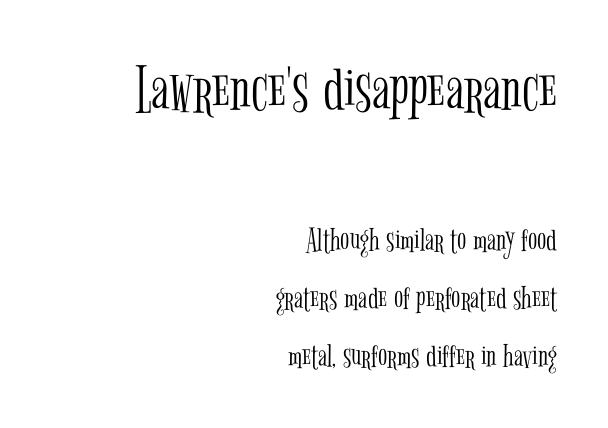
{"serif": "yes", "italic": "no", "bold": "no", "weight": "light", "width": "condensed", "stroke_contrast": "low", "x_height": "medium", "monospaced": "no", "underline": "no", "align": "right", "line_spacing": "normal", "line_spacing_ratio": 1.7, "letter_spacing": "normal", "letter_spacing_em": 0.0, "larger_block": "first", "size_ratio": 2.0, "glyph_px": 68}
